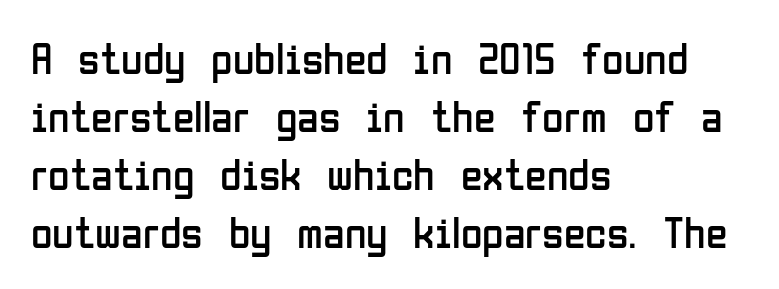
{"serif": "no", "italic": "no", "bold": "no", "weight": "regular", "width": "condensed", "stroke_contrast": "low", "x_height": "medium", "monospaced": "no", "underline": "no", "align": "left", "line_spacing": "normal", "line_spacing_ratio": 1.32, "letter_spacing": "normal", "letter_spacing_em": 0.0, "glyph_px": 44}
